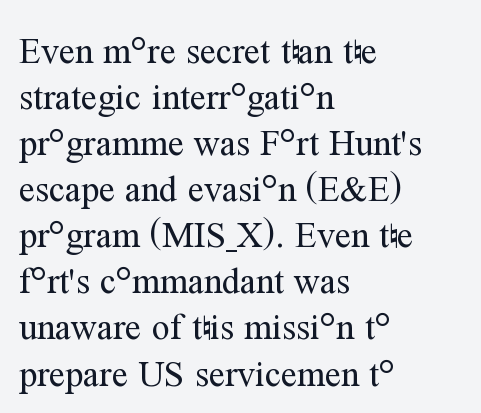
Nobody touched the tracking dial on this one. Font category for this specimen: serif. Heaviness? Minimal to ordinary, like unemphasized prose. Underline: absent. The rendering uses a moderate line-height, typical for paragraphs. Every row of glyphs begins at an identical x-position on the left.
